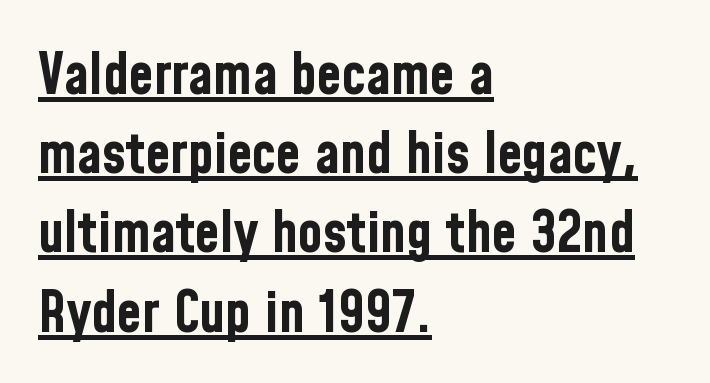
{"serif": "no", "italic": "no", "bold": "yes", "weight": "bold", "width": "condensed", "stroke_contrast": "low", "x_height": "medium", "monospaced": "no", "underline": "yes", "align": "left", "line_spacing": "normal", "line_spacing_ratio": 1.39, "letter_spacing": "normal", "letter_spacing_em": 0.0, "glyph_px": 57}
